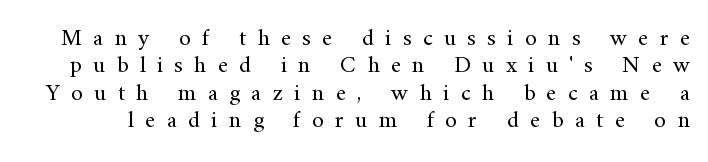
Q: Is the text bold? A: No.
Q: Is the text italic (slanted)? A: No, it is upright.
Q: Is the text underlined? A: No.
Q: Is the spacing between letters normal or unusually wide? A: Unusually wide.
Q: Is the spacing between lines tight, normal or loose? A: Tight.
